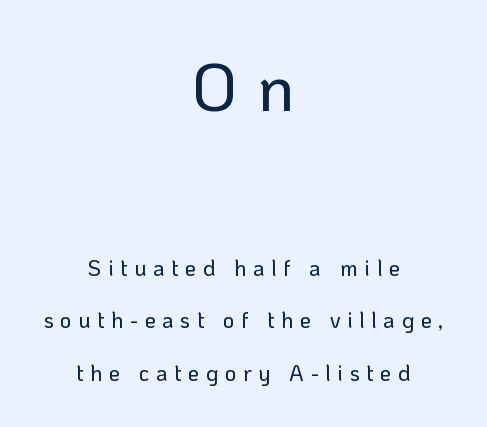
{"serif": "no", "italic": "no", "width": "normal", "stroke_contrast": "low", "x_height": "medium", "monospaced": "no", "underline": "no", "align": "center", "line_spacing": "loose", "line_spacing_ratio": 2.38, "letter_spacing": "wide", "letter_spacing_em": 0.3, "larger_block": "first", "size_ratio": 3.05, "glyph_px": 67}
